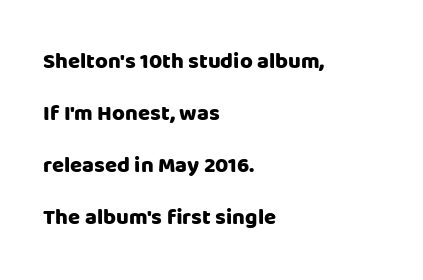
The image shows 22 px bold type, upright; set left-aligned, loose line spacing (2.36x), normal letter spacing, not underlined.
